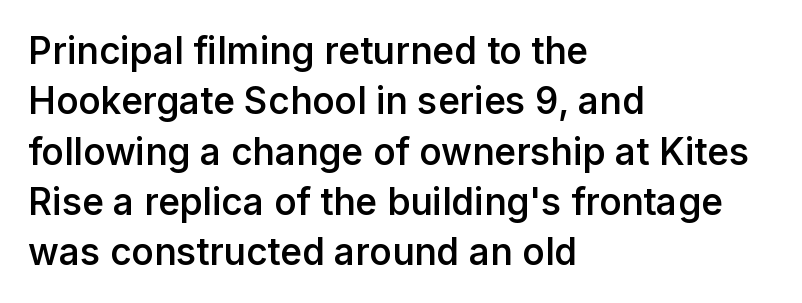
{"serif": "no", "italic": "no", "bold": "semi", "weight": "semibold", "width": "normal", "stroke_contrast": "low", "x_height": "medium", "monospaced": "no", "underline": "no", "align": "left", "line_spacing": "normal", "line_spacing_ratio": 1.36, "letter_spacing": "normal", "letter_spacing_em": 0.0, "glyph_px": 37}
